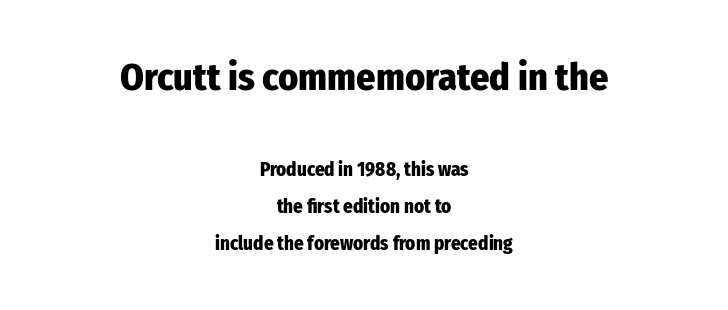
Widely set lines give the paragraph a tall, airy silhouette. If you drew a line through each stem, it would be perfectly vertical. Students, note that the glyphs here touch the page at normal intervals. What kind of face is this? One without serifs — a sans. Look at the glyph heights: the upper group is clearly the bigger setting.
